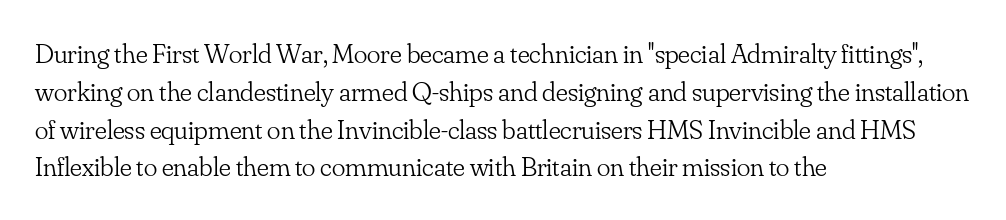
Rows of type keep a routine distance in the vertical direction. A student would call this left alignment; a typographer would say flush left, rag right. Underline: absent. Look at the bottom of the vertical strokes: they flare into serifs here. The gaps between neighbouring characters are ordinary and unremarkable.
